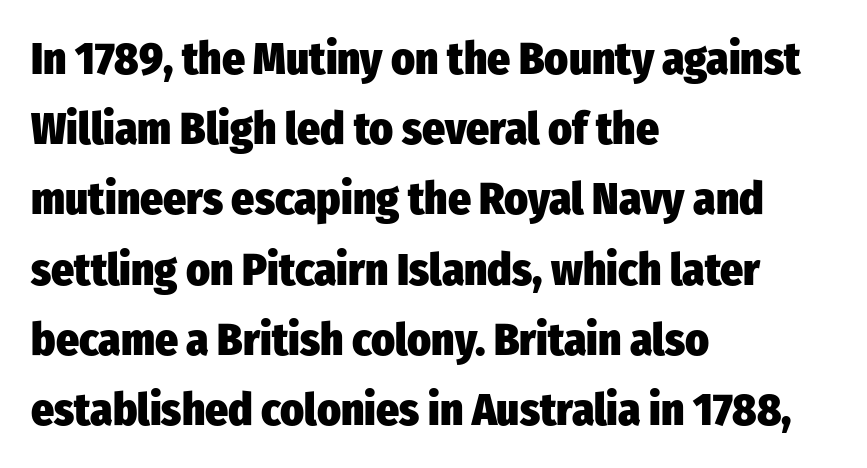
The image shows 45 px heavy, condensed sans-serif type, upright; set left-aligned, normal line spacing (1.56x), normal letter spacing, not underlined; low stroke contrast and a medium x-height.
